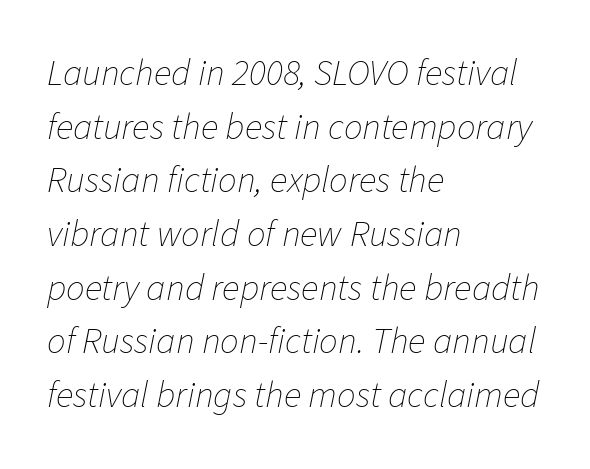
Q: Is the text bold? A: No.
Q: Is the text italic (slanted)? A: Yes, it leans right by about 11 degrees.
Q: Is the text underlined? A: No.
Q: How is the paragraph aligned? A: Left-aligned.
Q: Is the spacing between letters normal or unusually wide? A: Normal.
Q: Is the spacing between lines tight, normal or loose? A: Normal.
Q: Width (condensed, normal, or wide)? A: Normal.
Q: Stroke contrast? A: Low.
Q: x-height? A: Medium.
Q: Monospaced? A: No.
